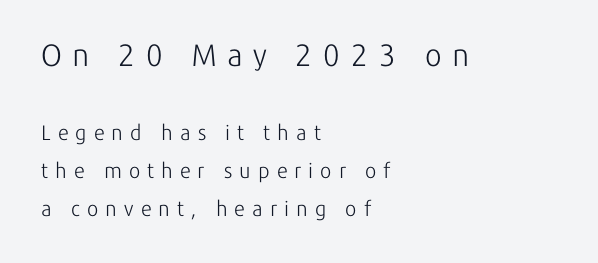
The image shows 31 px light sans-serif type, upright; set left-aligned, line spacing 1.83x, unusually wide letter spacing (+0.34 em), not underlined; the first (top) block is 1.48x larger; low stroke contrast and a medium x-height.
